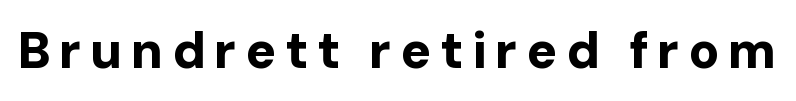
{"serif": "no", "italic": "no", "bold": "yes", "weight": "bold", "width": "normal", "stroke_contrast": "low", "x_height": "medium", "monospaced": "no", "underline": "no", "glyph_px": 51}
